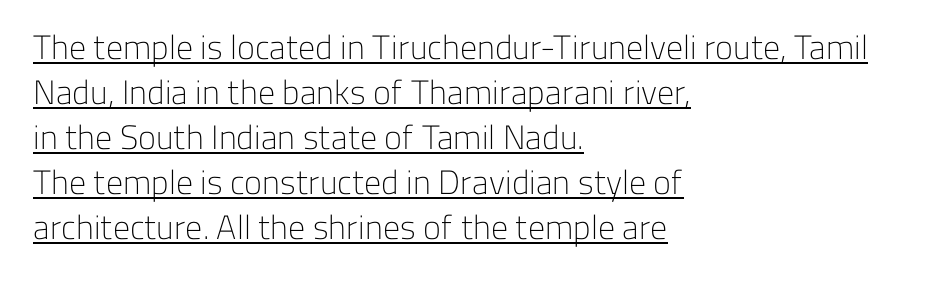
Does the type have serifs? No, each stem ends abruptly. Looks like regular typesetting: each glyph gets only the width it needs. Caption: multi-line text, flush left, ragged right. Short note: letters normally spaced. No letter is thick-stroked: the sample isn't bold.
